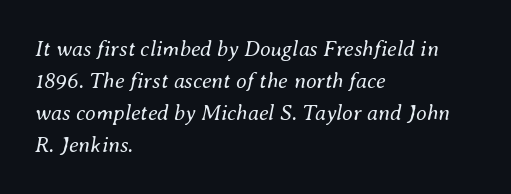
Q: Is the text bold? A: No.
Q: Is the text italic (slanted)? A: Yes, it leans right by about 8 degrees.
Q: Is the text underlined? A: No.
Q: How is the paragraph aligned? A: Left-aligned.
Q: Is the spacing between letters normal or unusually wide? A: Normal.
Q: Is the spacing between lines tight, normal or loose? A: Normal.
